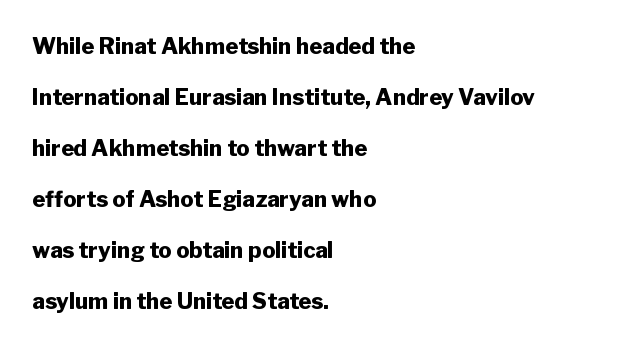
Clear beneath every line of the passage. You'd pick this weight for a headline — it's a proper bold. Posture: upright roman. Vertical spacing — loose. The lines are quadded left. Compared with typical body copy, the letter spacing here is the same.
